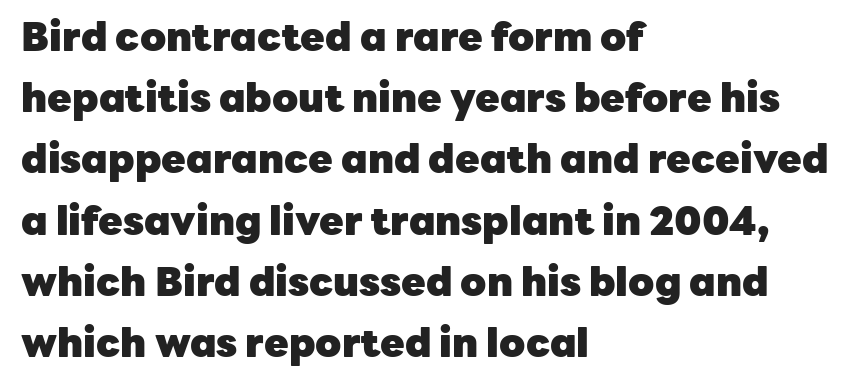
Q: Is the text bold? A: Yes.
Q: Is the text italic (slanted)? A: No, it is upright.
Q: Is the typeface a serif or a sans-serif typeface? A: Sans-serif.
Q: Is the text underlined? A: No.
Q: How is the paragraph aligned? A: Left-aligned.
Q: Is the spacing between letters normal or unusually wide? A: Normal.
Q: Is the spacing between lines tight, normal or loose? A: Normal.
Q: Width (condensed, normal, or wide)? A: Normal.
Q: Stroke contrast? A: Low.
Q: x-height? A: Medium.
Q: Monospaced? A: No.
